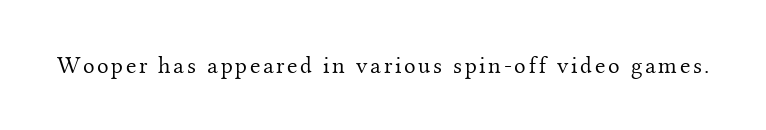
The image shows 24 px text type, upright; set not underlined.
